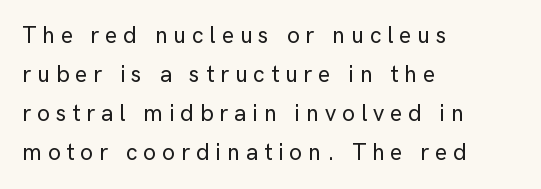
The specimen reads as upright at a glance. Compared with a centered layout, this one pins lines to the left instead. Regular leading. Here the glyphs are tracked loosely, breaking word shapes into spaced letters.
